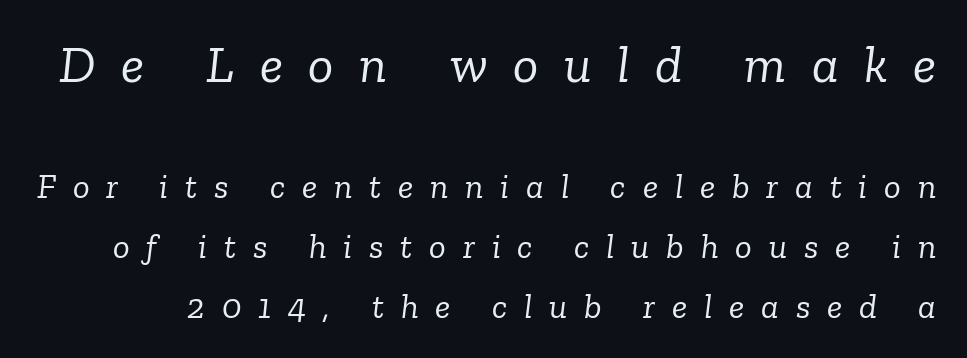
Font category for this specimen: serif. The specimen omits any rule beneath the text block's lines. Characters follow at a spacing far wider than the type designer built in. Slant detected: the letters are inclined.
